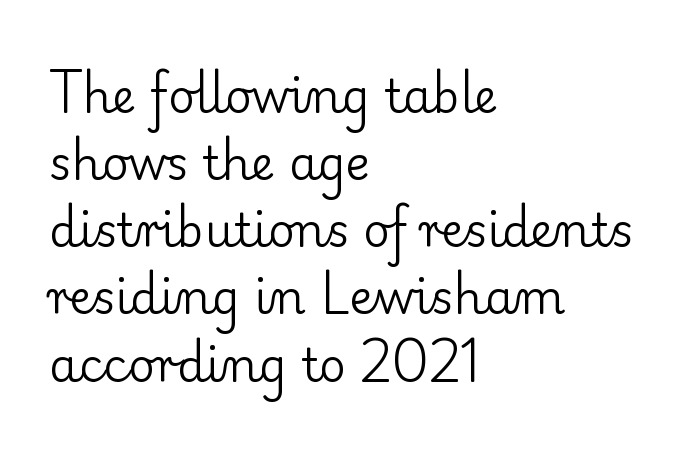
Q: Is the text bold? A: No.
Q: Is the text italic (slanted)? A: No, it is upright.
Q: Is the typeface a serif or a sans-serif typeface? A: Serif.
Q: Is the text underlined? A: No.
Q: How is the paragraph aligned? A: Left-aligned.
Q: Is the spacing between letters normal or unusually wide? A: Normal.
Q: Is the spacing between lines tight, normal or loose? A: Normal.
Q: Width (condensed, normal, or wide)? A: Normal.
Q: Stroke contrast? A: Low.
Q: x-height? A: Small.
Q: Monospaced? A: No.
